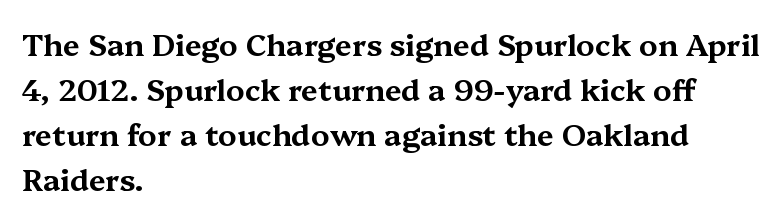
Q: Is the text italic (slanted)? A: No, it is upright.
Q: Is the typeface a serif or a sans-serif typeface? A: Serif.
Q: Is the text underlined? A: No.
Q: How is the paragraph aligned? A: Left-aligned.
Q: Is the spacing between letters normal or unusually wide? A: Normal.
Q: Is the spacing between lines tight, normal or loose? A: Normal.
Q: Width (condensed, normal, or wide)? A: Wide.
Q: Stroke contrast? A: Medium.
Q: x-height? A: Medium.
Q: Monospaced? A: No.
